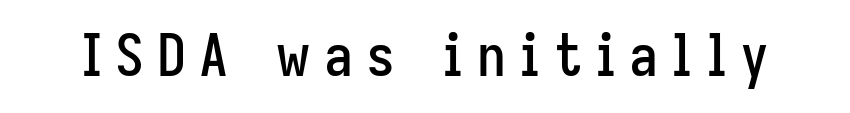
The lettering stays uniformly vertical, giving the passage a roman look. Any mark beneath the type? The region is blank. This rendering widens character spacing well past its baseline value. Varying glyph widths throughout — classic text-font behaviour.
